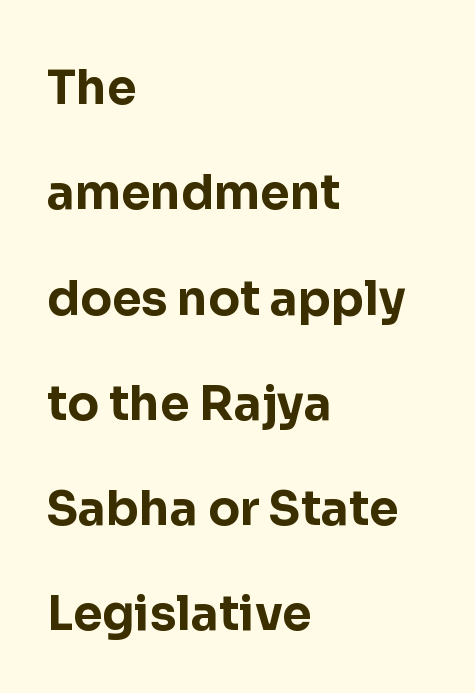
Horizontal bands of white between lines are thick stripes. Notice how thick the strokes are: this is what a full bold looks like. Characters follow at the spacing the type designer built in. Nobody drew a line under any word here.
